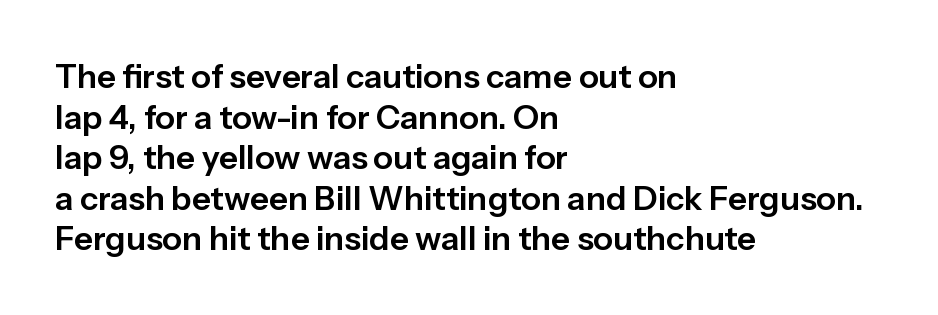
{"serif": "no", "italic": "no", "width": "normal", "stroke_contrast": "low", "x_height": "medium", "monospaced": "no", "underline": "no", "align": "left", "line_spacing_ratio": 1.23, "letter_spacing": "normal", "letter_spacing_em": 0.0, "glyph_px": 33}
